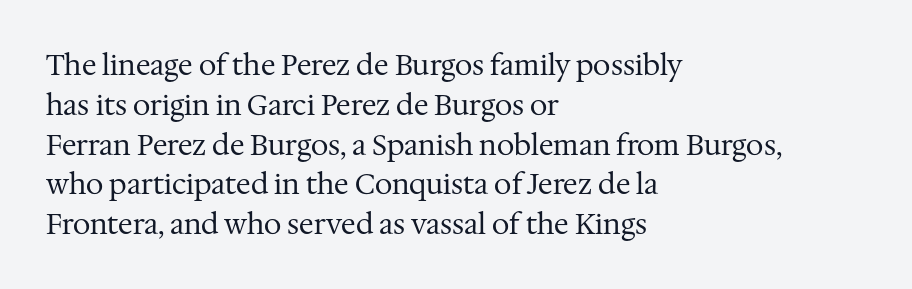
{"serif": "yes", "italic": "no", "bold": "no", "weight": "regular", "width": "normal", "stroke_contrast": "medium", "x_height": "medium", "monospaced": "no", "underline": "no", "align": "left", "line_spacing": "normal", "line_spacing_ratio": 1.42, "letter_spacing": "normal", "letter_spacing_em": 0.0, "glyph_px": 28}
